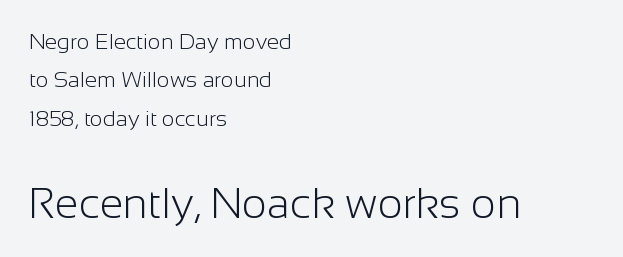
Q: Is the text bold? A: No.
Q: Is the text italic (slanted)? A: No, it is upright.
Q: Is the typeface a serif or a sans-serif typeface? A: Sans-serif.
Q: Is the text underlined? A: No.
Q: How is the paragraph aligned? A: Left-aligned.
Q: Is the spacing between letters normal or unusually wide? A: Normal.
Q: Which block of text is set in a larger size, the first (top) or the second (bottom)? A: The second (bottom) one.
Q: Width (condensed, normal, or wide)? A: Normal.
Q: Stroke contrast? A: Low.
Q: x-height? A: Medium.
Q: Monospaced? A: No.
